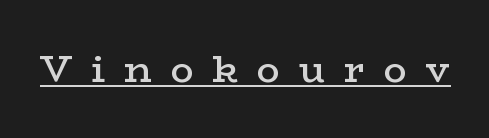
The strokes are fattened partway — semibold, not bold. A typesetter would mark this as roman, not italic. Here the designer chose a conventional face with non-uniform glyph widths. In terms of letterform style, serifs are clearly present. Every word sits above its own underline. The letterforms stand isolated, each surrounded by extra space.
